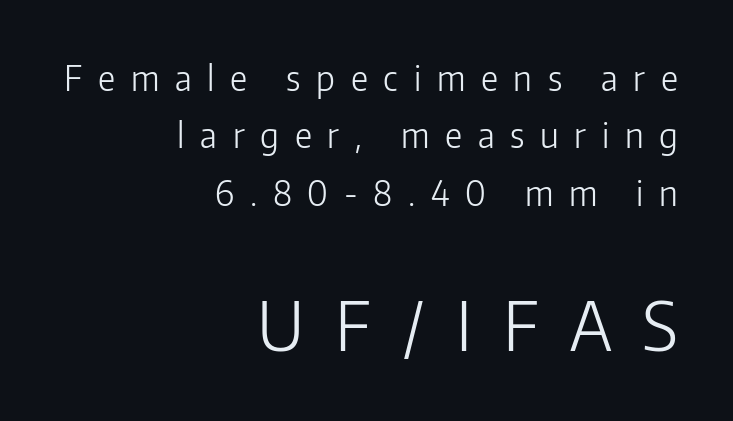
Q: Is the text bold? A: No.
Q: Is the text italic (slanted)? A: No, it is upright.
Q: Is the typeface a serif or a sans-serif typeface? A: Sans-serif.
Q: Is the text underlined? A: No.
Q: How is the paragraph aligned? A: Right-aligned.
Q: Is the spacing between letters normal or unusually wide? A: Unusually wide.
Q: Is the spacing between lines tight, normal or loose? A: Normal.
Q: Which block of text is set in a larger size, the first (top) or the second (bottom)? A: The second (bottom) one.
Q: Width (condensed, normal, or wide)? A: Normal.
Q: Stroke contrast? A: Low.
Q: x-height? A: Medium.
Q: Monospaced? A: No.
